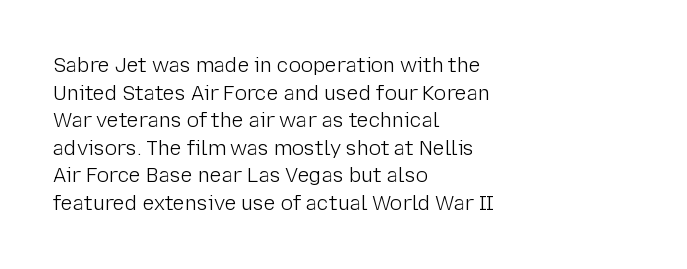
This rendering leaves character spacing at its baseline value. These lines stack with their left ends in a neat column. Reading down the column, the eye jumps a familiar distance to each next line. Stroke mass is kept to a normal reading level or below. Unlike italic type, these characters show no tilt at all. No word sits above an underline.
